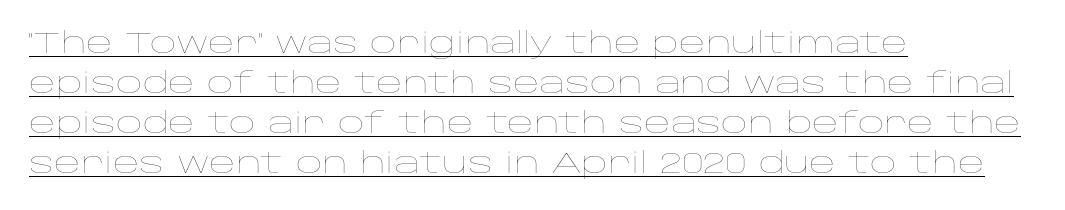
The image shows 29 px thin, wide type, upright; set left-aligned, normal line spacing (1.38x), normal letter spacing, underlined; low stroke contrast and a large x-height.
